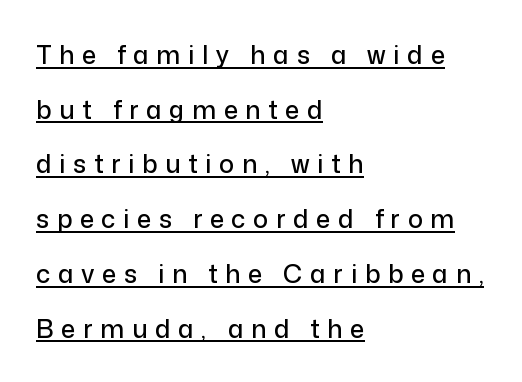
Is there an underline? Yes — a line sits under the letters. Where is the straight margin? On the left. How would I describe the line gaps? Wide and relaxed. The letterforms stand isolated, each surrounded by extra space.
